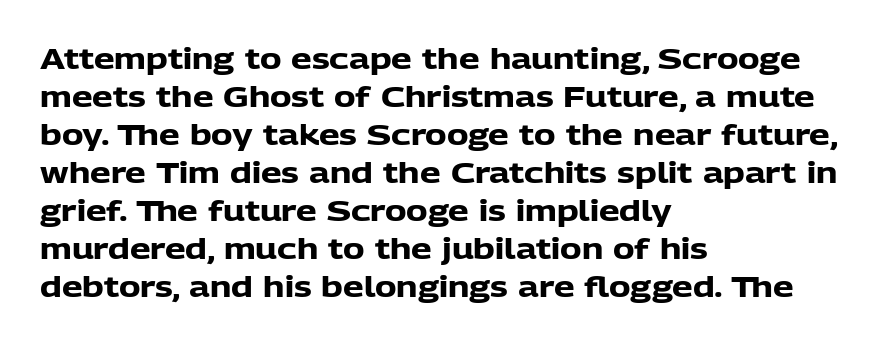
The image shows 29 px heavy sans-serif type, upright; set left-aligned, normal line spacing (1.31x), normal letter spacing, not underlined; low stroke contrast and a medium x-height.
